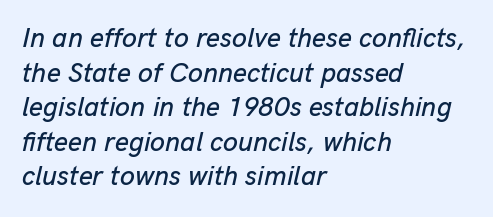
Q: Is the text italic (slanted)? A: Yes, it leans right by about 13 degrees.
Q: Is the text underlined? A: No.
Q: How is the paragraph aligned? A: Left-aligned.
Q: Is the spacing between letters normal or unusually wide? A: Normal.
Q: Is the spacing between lines tight, normal or loose? A: Normal.
